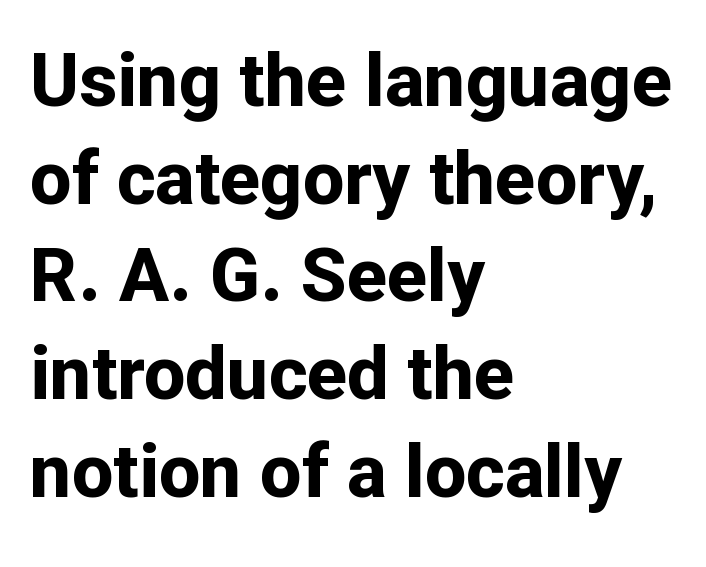
Nope, no serifs anywhere on these letters. Anything drawn beneath the words? Only blank space. A student would call this left alignment; a typographer would say flush left, rag right. The horizontal fit of the characters is conventional and even.
